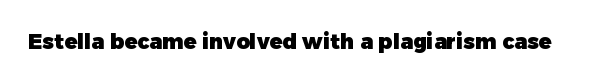
Q: Is the text bold? A: Yes.
Q: Is the text italic (slanted)? A: No, it is upright.
Q: Is the text underlined? A: No.
Q: Is the spacing between letters normal or unusually wide? A: Normal.
